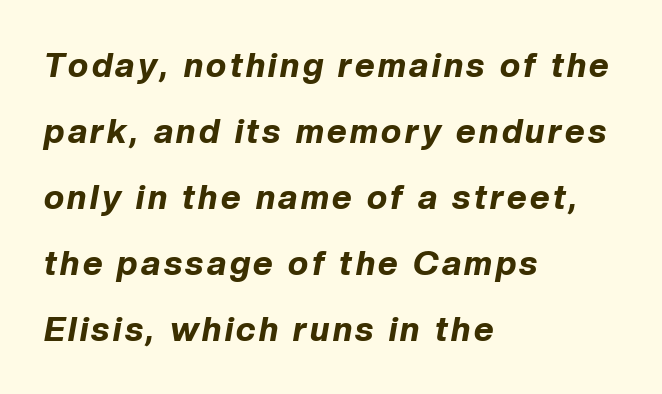
{"italic": "yes", "lean": "right", "slant_degrees": 10, "bold": "yes", "weight": "bold", "width": "normal", "stroke_contrast": "low", "x_height": "medium", "monospaced": "no", "underline": "no", "align": "left", "line_spacing": "loose", "line_spacing_ratio": 1.94, "glyph_px": 34}
